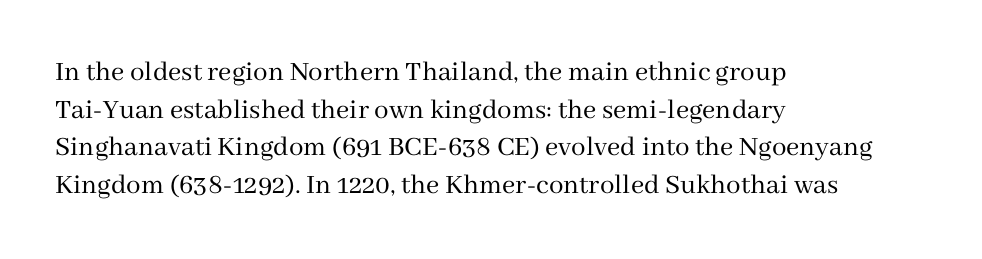
The image shows 29 px regular-weight serif type, upright; set left-aligned, normal line spacing (1.3x), normal letter spacing, not underlined; medium stroke contrast and a medium x-height.
